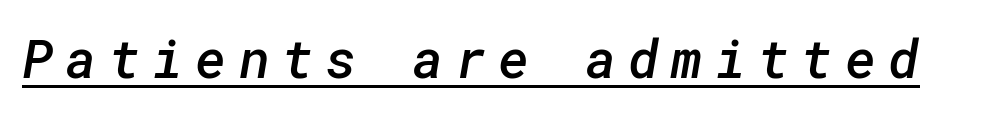
{"serif": "no", "bold": "semi", "weight": "semibold", "width": "normal", "stroke_contrast": "low", "x_height": "medium", "underline": "yes", "letter_spacing": "wide", "letter_spacing_em": 0.23, "glyph_px": 53}
